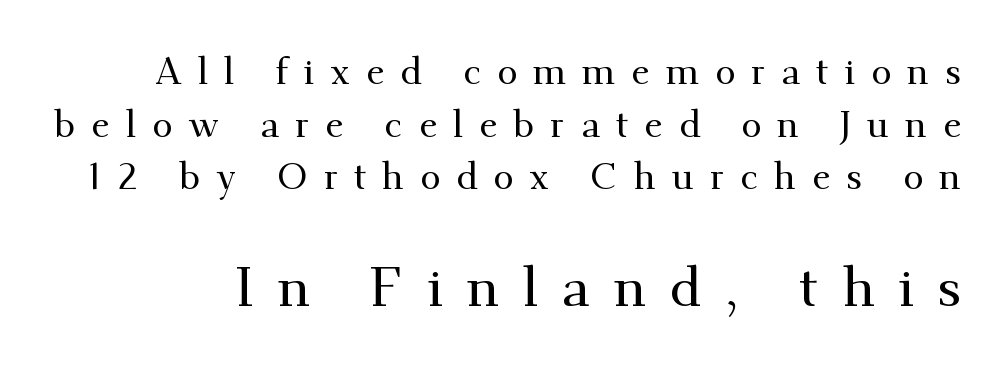
Q: Is the text italic (slanted)? A: No, it is upright.
Q: Is the typeface a serif or a sans-serif typeface? A: Serif.
Q: Is the text underlined? A: No.
Q: Is the spacing between letters normal or unusually wide? A: Unusually wide.
Q: Is the spacing between lines tight, normal or loose? A: Normal.
Q: Which block of text is set in a larger size, the first (top) or the second (bottom)? A: The second (bottom) one.
Q: Width (condensed, normal, or wide)? A: Normal.
Q: Stroke contrast? A: Medium.
Q: x-height? A: Small.
Q: Monospaced? A: No.
